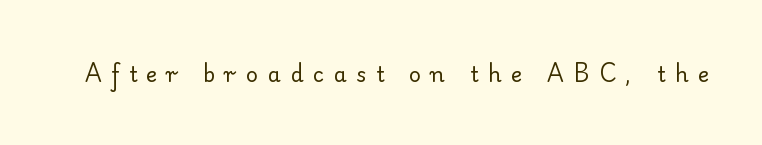
The image shows 21 px text type, upright; set unusually wide letter spacing (+0.45 em), not underlined.
